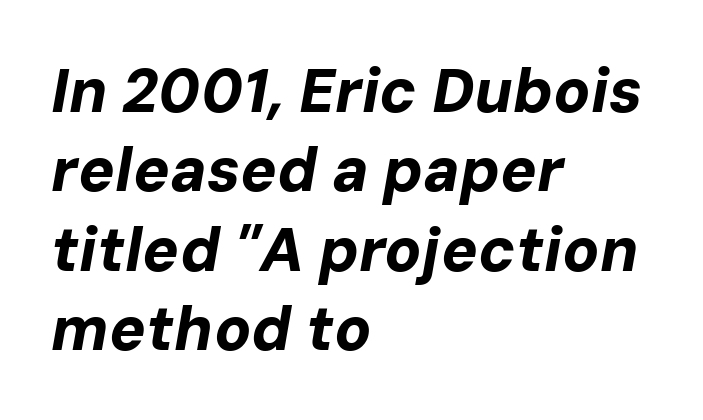
{"italic": "yes", "lean": "right", "slant_degrees": 10, "bold": "yes", "weight": "bold", "width": "normal", "stroke_contrast": "low", "x_height": "medium", "monospaced": "no", "underline": "no", "align": "left", "line_spacing": "normal", "line_spacing_ratio": 1.3, "letter_spacing": "normal", "letter_spacing_em": 0.0, "glyph_px": 61}
